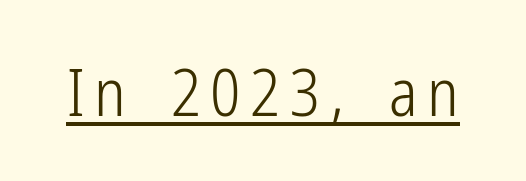
Q: Is the text bold? A: No.
Q: Is the text italic (slanted)? A: No, it is upright.
Q: Is the typeface a serif or a sans-serif typeface? A: Sans-serif.
Q: Is the text underlined? A: Yes.
Q: Width (condensed, normal, or wide)? A: Condensed.
Q: Stroke contrast? A: Low.
Q: x-height? A: Medium.
Q: Monospaced? A: No.
